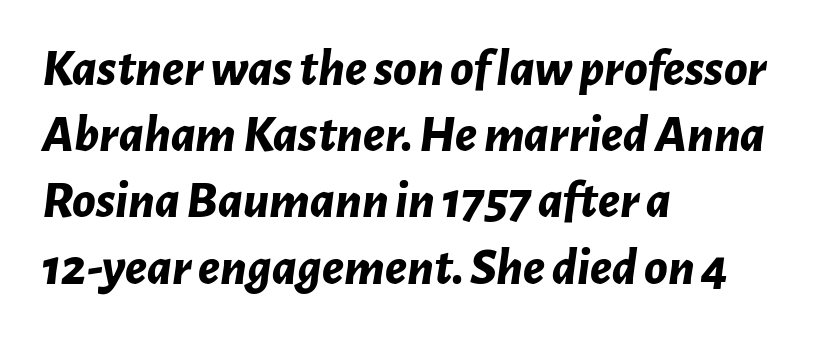
The image shows 53 px bold type, italic (leaning right); set left-aligned, normal line spacing (1.25x), normal letter spacing, not underlined; low stroke contrast and a medium x-height.
